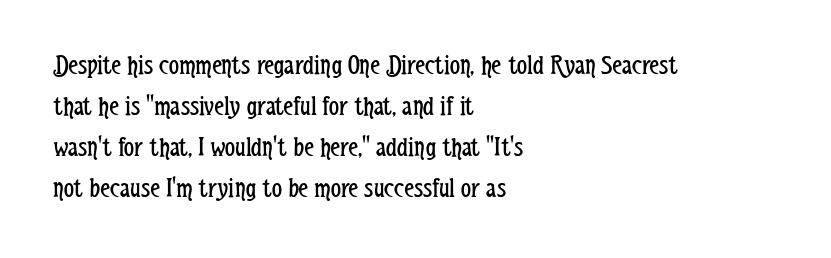
Q: Is the text bold? A: No.
Q: Is the text italic (slanted)? A: No, it is upright.
Q: Is the typeface a serif or a sans-serif typeface? A: Sans-serif.
Q: Is the text underlined? A: No.
Q: How is the paragraph aligned? A: Left-aligned.
Q: Is the spacing between letters normal or unusually wide? A: Normal.
Q: Is the spacing between lines tight, normal or loose? A: Normal.
Q: Width (condensed, normal, or wide)? A: Condensed.
Q: Stroke contrast? A: Low.
Q: x-height? A: Medium.
Q: Monospaced? A: No.
